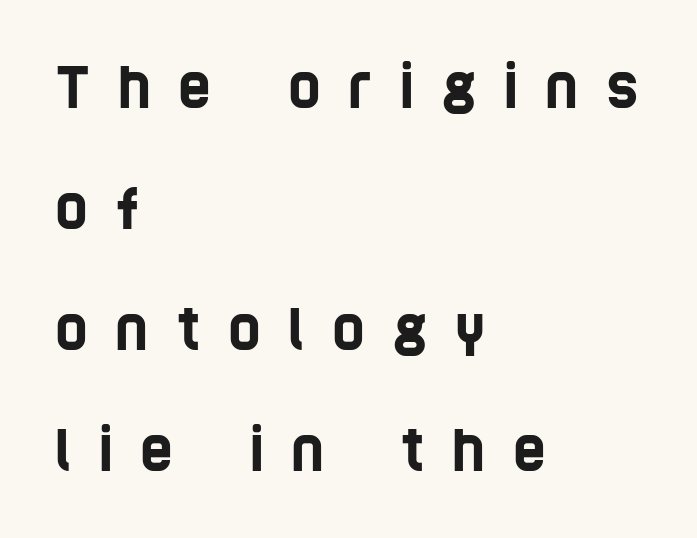
The image shows 56 px condensed sans-serif type; set left-aligned, loose line spacing (2.16x), unusually wide letter spacing (+0.49 em), not underlined; low stroke contrast and a large x-height.
